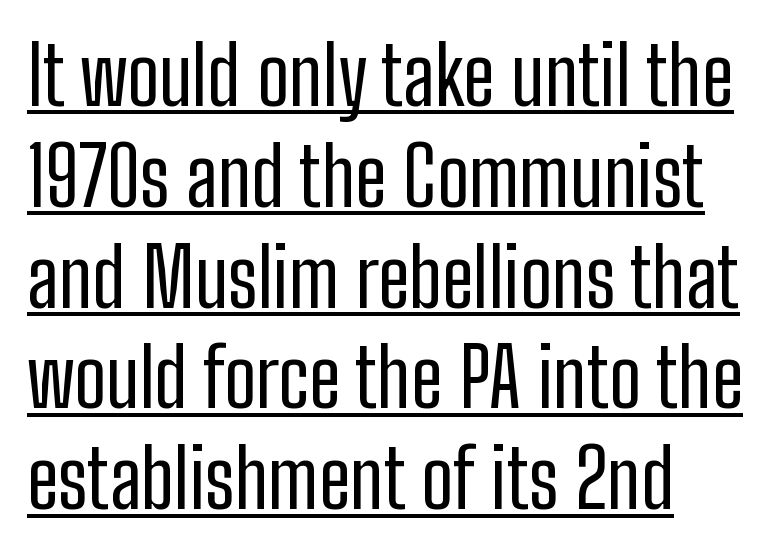
Caption: standard tracking, unaltered. Caption: face not bold, strokes unweighted. Reading down the column, the eye jumps a familiar distance to each next line. You could not count columns in this text — the font is proportionally spaced.
